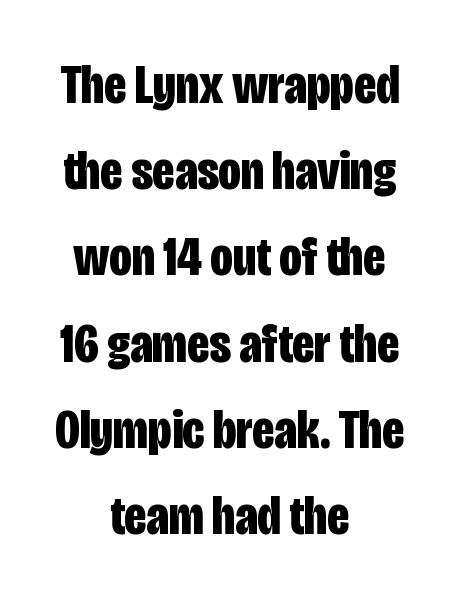
Q: Is the text bold? A: Yes.
Q: Is the text italic (slanted)? A: No, it is upright.
Q: Is the typeface a serif or a sans-serif typeface? A: Sans-serif.
Q: Is the text underlined? A: No.
Q: How is the paragraph aligned? A: Centered.
Q: Is the spacing between letters normal or unusually wide? A: Normal.
Q: Is the spacing between lines tight, normal or loose? A: Normal.
Q: Width (condensed, normal, or wide)? A: Condensed.
Q: Stroke contrast? A: Low.
Q: x-height? A: Large.
Q: Monospaced? A: No.
